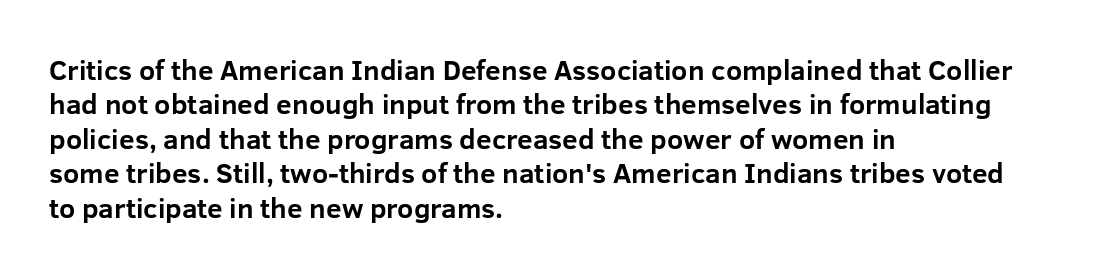
The image shows 28 px bold sans-serif type, upright; set left-aligned, line spacing 1.23x, normal letter spacing, not underlined; low stroke contrast and a medium x-height.
